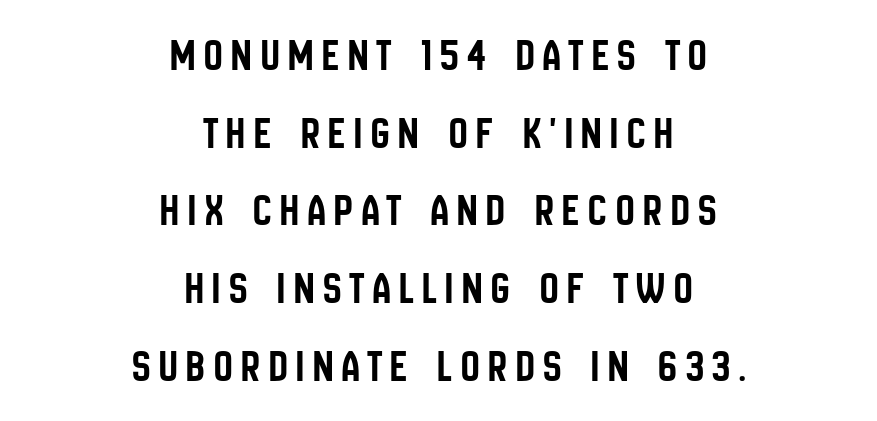
The image shows 46 px condensed sans-serif type, upright; set centered, normal line spacing (1.69x), not underlined; low stroke contrast and a large x-height.
